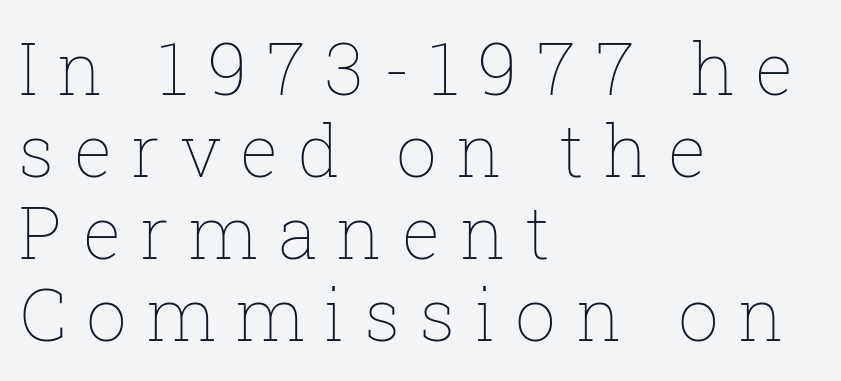
Q: Is the text bold? A: No.
Q: Is the text italic (slanted)? A: No, it is upright.
Q: Is the text underlined? A: No.
Q: How is the paragraph aligned? A: Left-aligned.
Q: Is the spacing between letters normal or unusually wide? A: Unusually wide.
Q: Is the spacing between lines tight, normal or loose? A: Tight.
Q: Width (condensed, normal, or wide)? A: Normal.
Q: Stroke contrast? A: Low.
Q: x-height? A: Medium.
Q: Monospaced? A: No.
